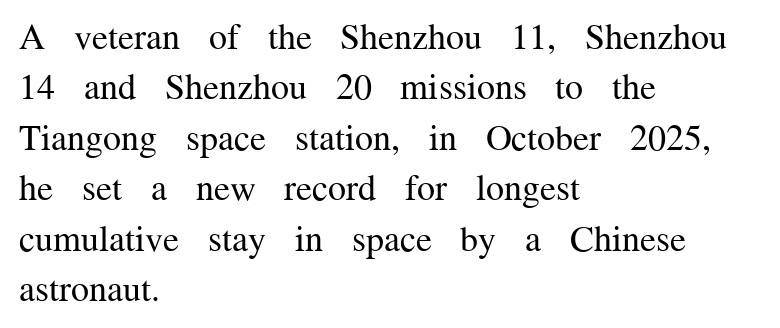
Q: Is the text bold? A: No.
Q: Is the text italic (slanted)? A: No, it is upright.
Q: Is the typeface a serif or a sans-serif typeface? A: Serif.
Q: Is the text underlined? A: No.
Q: How is the paragraph aligned? A: Left-aligned.
Q: Is the spacing between letters normal or unusually wide? A: Normal.
Q: Is the spacing between lines tight, normal or loose? A: Normal.
Q: Width (condensed, normal, or wide)? A: Normal.
Q: Stroke contrast? A: Medium.
Q: x-height? A: Medium.
Q: Monospaced? A: No.
